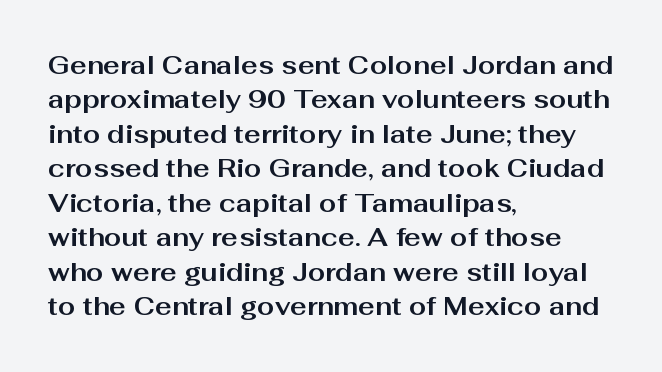
{"italic": "no", "bold": "yes", "underline": "no", "align": "left", "line_spacing": "normal", "line_spacing_ratio": 1.38, "letter_spacing": "normal", "letter_spacing_em": 0.0, "glyph_px": 25}
